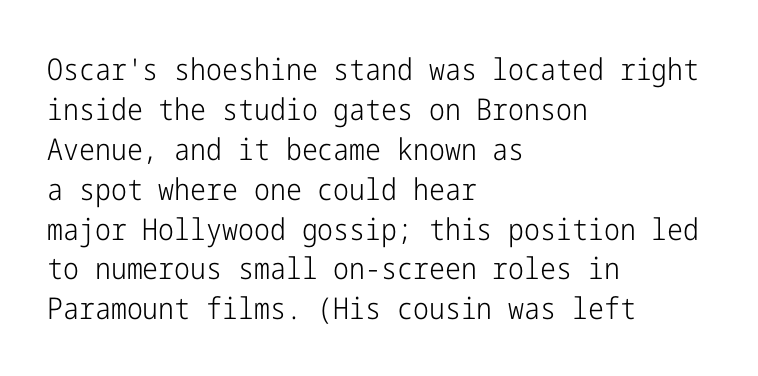
Q: Is the text bold? A: No.
Q: Is the text italic (slanted)? A: No, it is upright.
Q: Is the typeface a serif or a sans-serif typeface? A: Sans-serif.
Q: Is the text underlined? A: No.
Q: How is the paragraph aligned? A: Left-aligned.
Q: Is the spacing between letters normal or unusually wide? A: Normal.
Q: Is the spacing between lines tight, normal or loose? A: Normal.
Q: Width (condensed, normal, or wide)? A: Condensed.
Q: Stroke contrast? A: Low.
Q: x-height? A: Medium.
